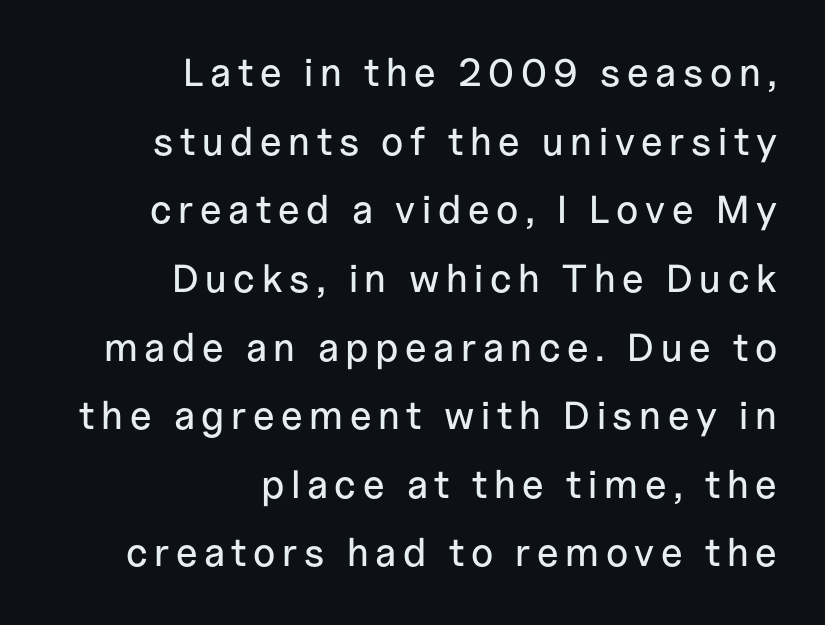
Underline: absent. The passage shown is typed in a proportional face where columns would drift. If you drew a line through each stem, it would be perfectly vertical. Is this a sans? Yes — the strokes have no serifs. Line ends are locked; line starts wander.
